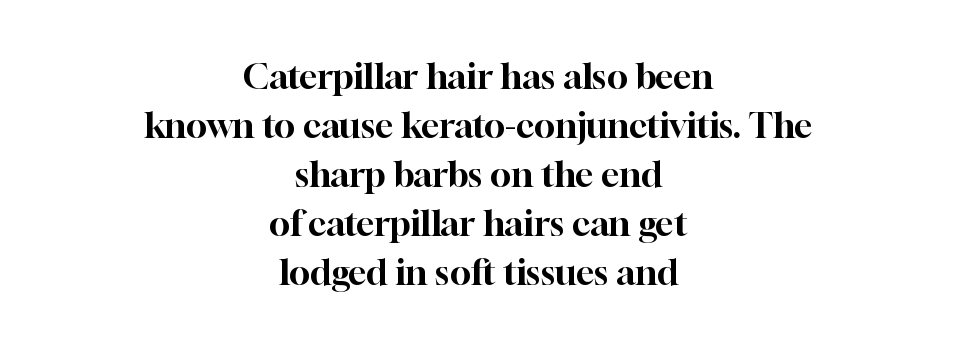
Q: Is the text italic (slanted)? A: No, it is upright.
Q: Is the typeface a serif or a sans-serif typeface? A: Serif.
Q: Is the text underlined? A: No.
Q: How is the paragraph aligned? A: Centered.
Q: Is the spacing between letters normal or unusually wide? A: Normal.
Q: Is the spacing between lines tight, normal or loose? A: Normal.
Q: Width (condensed, normal, or wide)? A: Normal.
Q: Stroke contrast? A: High.
Q: x-height? A: Medium.
Q: Monospaced? A: No.
